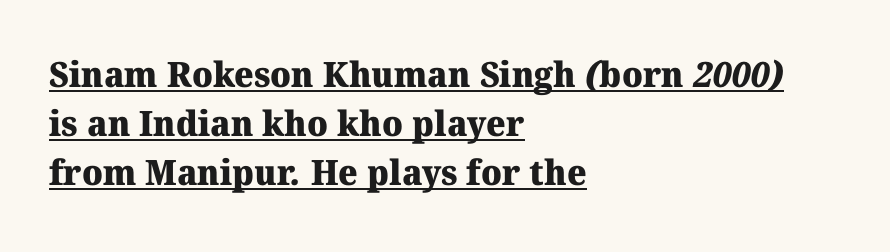
{"serif": "yes", "bold": "yes", "weight": "heavy", "width": "normal", "stroke_contrast": "medium", "x_height": "medium", "monospaced": "no", "underline": "yes", "align": "left", "line_spacing": "normal", "line_spacing_ratio": 1.4, "letter_spacing": "normal", "letter_spacing_em": 0.0, "glyph_px": 35}
